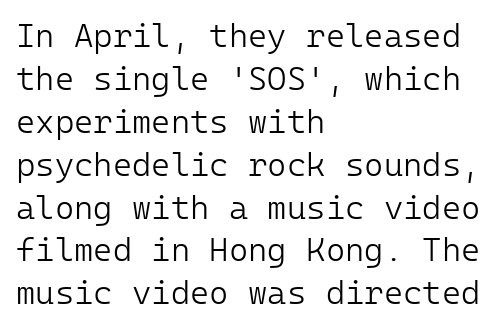
No word sits above an underline. Is there much room between lines? A standard amount, neither cramped nor airy. The designer went with a sans here, leaving each stem footless. Is this a heavy cut? Hardly; it is regular or lighter. Ordinary non-slanted type is in use. Short and long lines alike share a common starting point at left.
